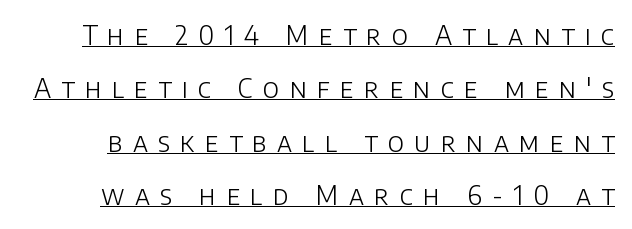
{"italic": "no", "bold": "no", "underline": "yes", "line_spacing": "loose", "line_spacing_ratio": 2.05, "letter_spacing": "wide", "letter_spacing_em": 0.4, "glyph_px": 26}
